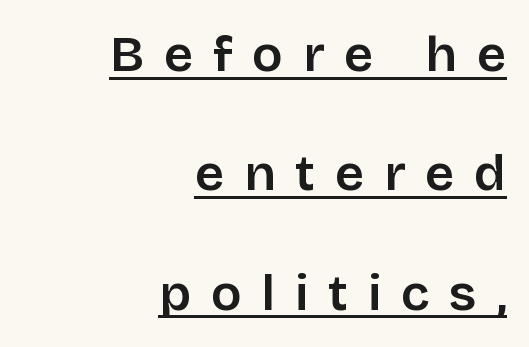
The image shows 51 px sans-serif type, upright; set right-aligned, loose line spacing (2.34x), unusually wide letter spacing (+0.39 em), underlined; low stroke contrast and a large x-height.
